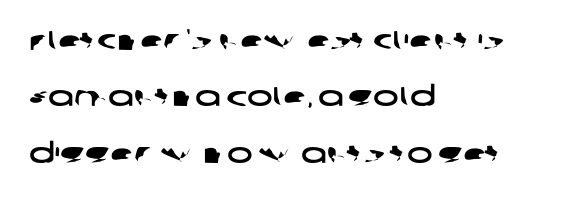
Q: Is the text underlined? A: No.
Q: How is the paragraph aligned? A: Left-aligned.
Q: Is the spacing between letters normal or unusually wide? A: Normal.
Q: Is the spacing between lines tight, normal or loose? A: Loose.
